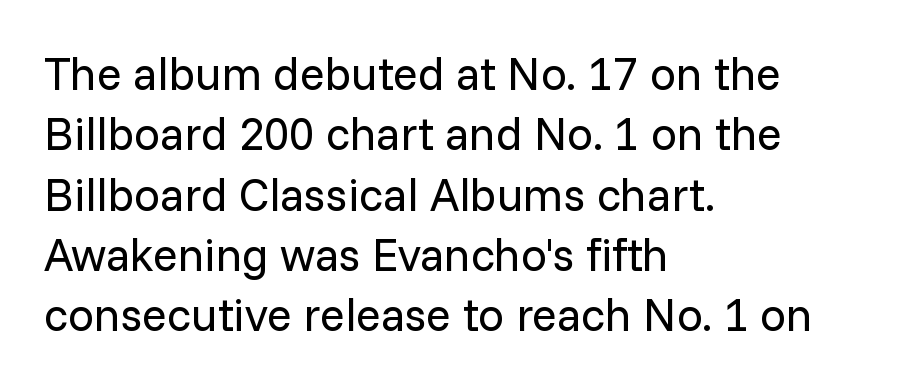
{"serif": "no", "italic": "no", "bold": "no", "weight": "regular", "width": "normal", "stroke_contrast": "low", "x_height": "medium", "monospaced": "no", "underline": "no", "align": "left", "line_spacing": "normal", "line_spacing_ratio": 1.31, "letter_spacing": "normal", "letter_spacing_em": 0.0, "glyph_px": 46}
